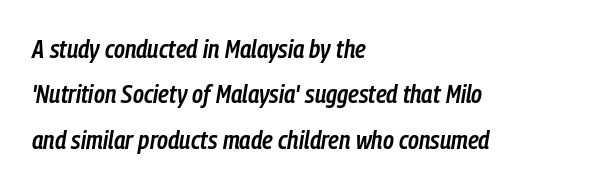
{"italic": "yes", "lean": "right", "slant_degrees": 9, "bold": "semi", "underline": "no", "align": "left", "line_spacing_ratio": 1.75, "letter_spacing": "normal", "letter_spacing_em": 0.0, "glyph_px": 26}
